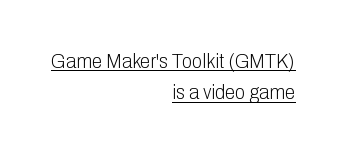
{"italic": "no", "bold": "no", "underline": "yes", "align": "right", "line_spacing": "normal", "line_spacing_ratio": 1.5, "letter_spacing": "normal", "letter_spacing_em": 0.0, "glyph_px": 21}
